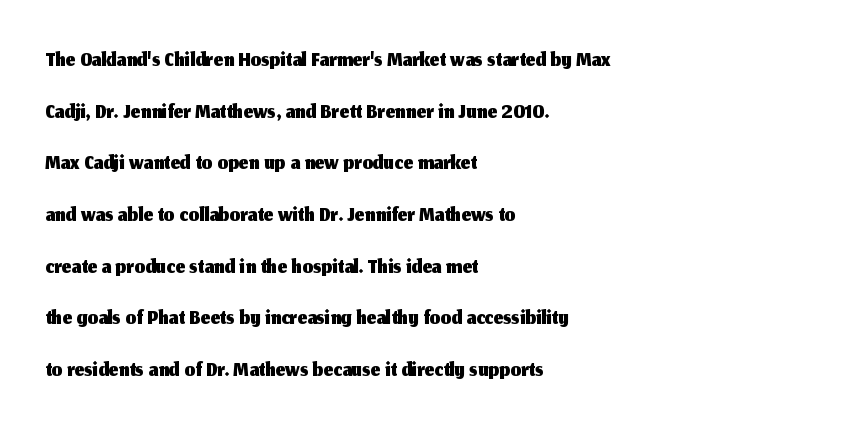
The image shows 34 px sans-serif type, upright; set left-aligned, normal line spacing (1.52x), normal letter spacing, not underlined; medium stroke contrast and a medium x-height.
